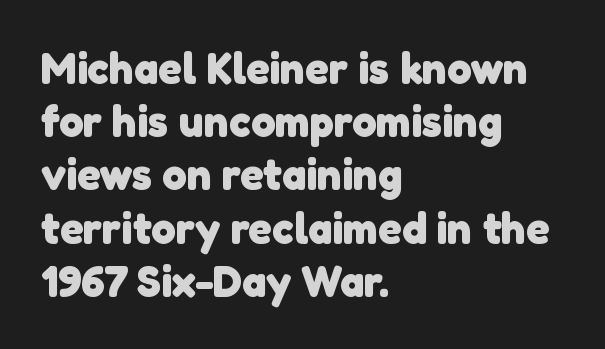
{"serif": "no", "bold": "yes", "weight": "heavy", "width": "normal", "stroke_contrast": "low", "x_height": "medium", "monospaced": "no", "underline": "no", "align": "left", "line_spacing_ratio": 1.21, "letter_spacing": "normal", "letter_spacing_em": 0.0, "glyph_px": 44}
